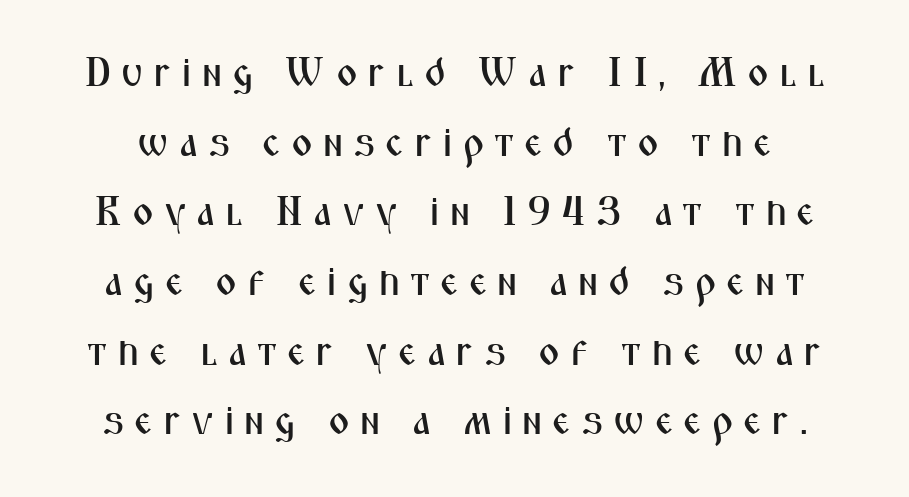
The image shows 41 px condensed sans-serif type, upright; set normal line spacing (1.7x), unusually wide letter spacing (+0.24 em), not underlined; medium stroke contrast and a medium x-height.
